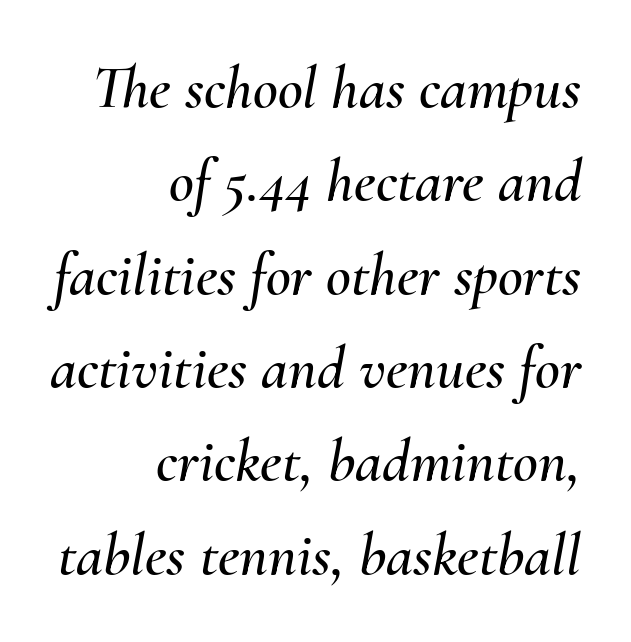
Q: Is the text italic (slanted)? A: Yes, it leans right by about 10 degrees.
Q: Is the text underlined? A: No.
Q: How is the paragraph aligned? A: Right-aligned.
Q: Is the spacing between letters normal or unusually wide? A: Normal.
Q: Is the spacing between lines tight, normal or loose? A: Normal.
Q: Width (condensed, normal, or wide)? A: Normal.
Q: Stroke contrast? A: Medium.
Q: x-height? A: Small.
Q: Monospaced? A: No.
